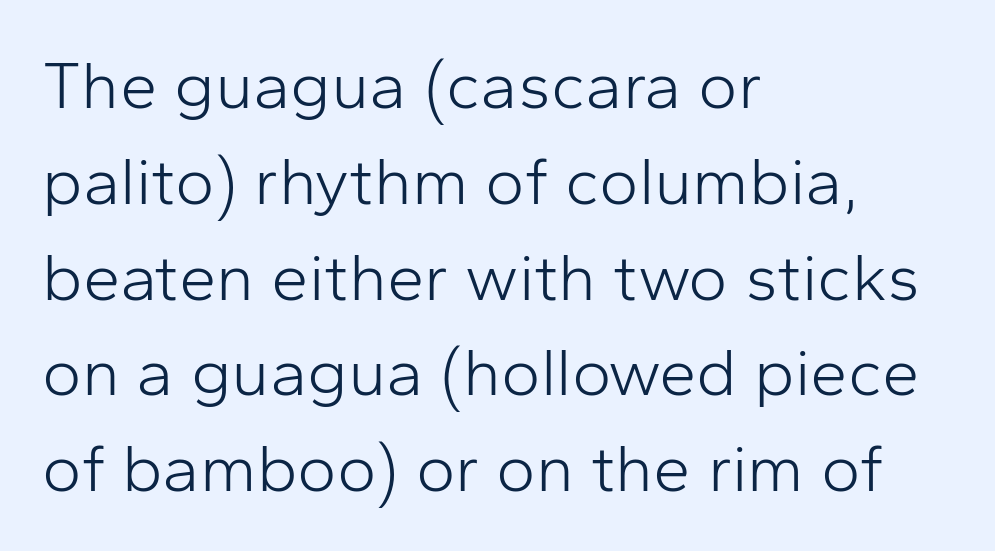
The image shows 67 px light sans-serif type, upright; set left-aligned, normal line spacing (1.43x), normal letter spacing, not underlined; low stroke contrast and a medium x-height.
